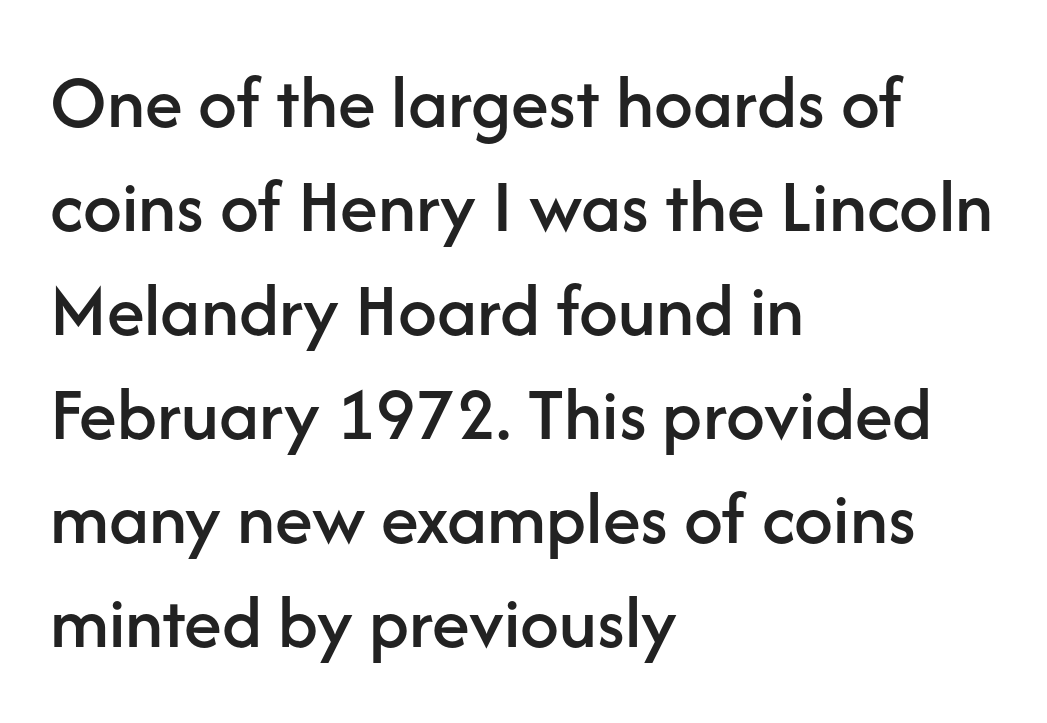
Underline: absent. The lettering stays uniformly vertical, giving the passage a roman look. One-word summary of the alignment: left. The passage shown stacks its lines at a standard gap. The passage shown is typed in a proportional face where columns would drift. A typesetter would label this face a sans.
